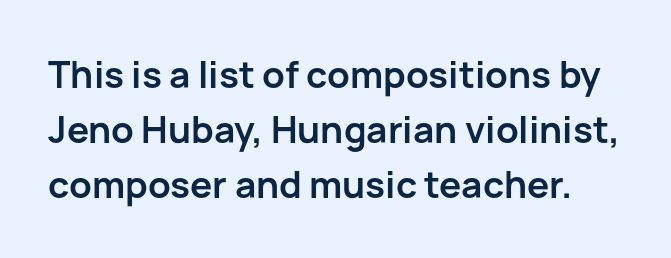
If you drew a line through each stem, it would be perfectly vertical. Students, this is bold: see how much ink each stroke carries. Note: no serifs on the glyphs. The vertical gap from one line to the next is medium. Descenders are the only things crossing below the line. Default kerning and tracking; the words read as compact shapes.
